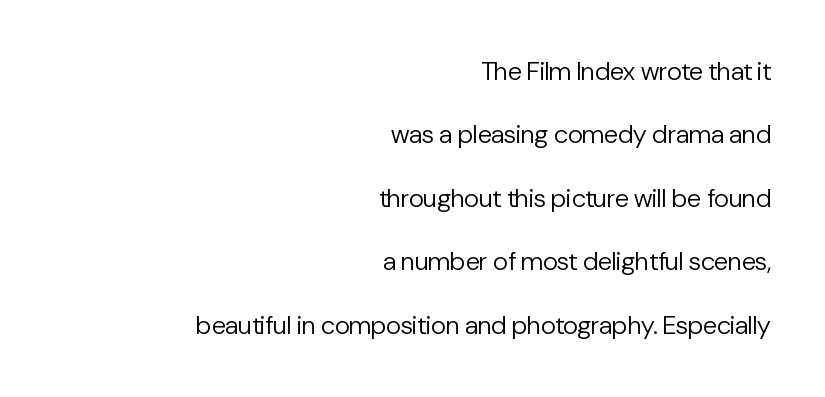
{"italic": "no", "bold": "no", "underline": "no", "align": "right", "line_spacing": "loose", "line_spacing_ratio": 2.44, "letter_spacing": "normal", "letter_spacing_em": 0.0, "glyph_px": 26}
